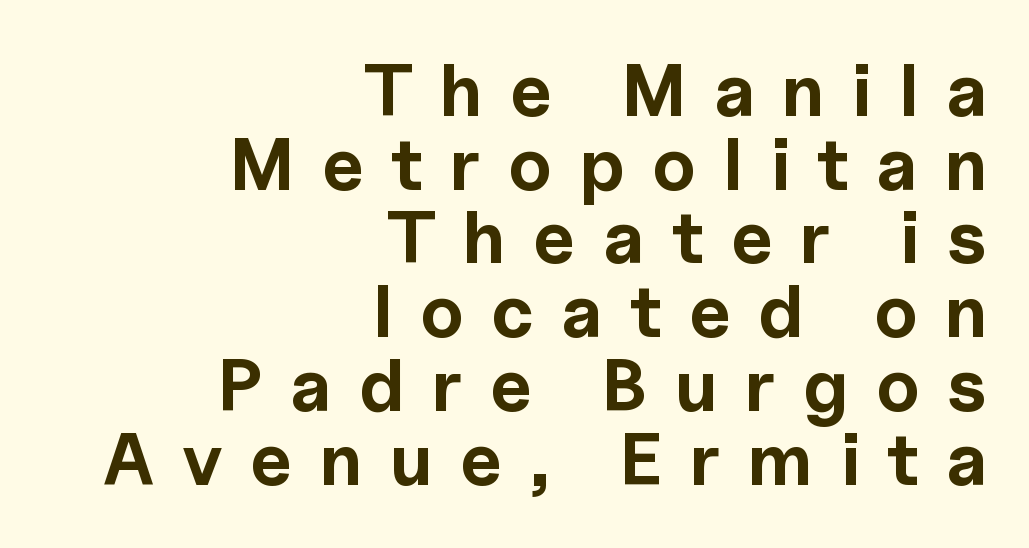
The image shows 73 px bold sans-serif type, upright; set right-aligned, tight line spacing (1.01x), unusually wide letter spacing (+0.38 em), not underlined; a medium x-height.
